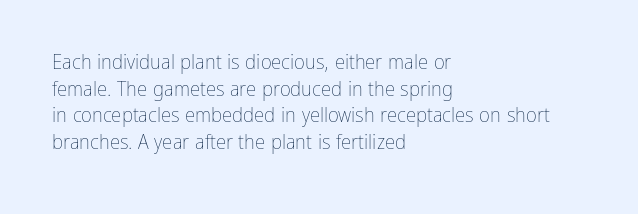
{"italic": "no", "bold": "no", "underline": "no", "align": "left", "line_spacing": "normal", "line_spacing_ratio": 1.27, "letter_spacing": "normal", "letter_spacing_em": 0.0, "glyph_px": 21}
